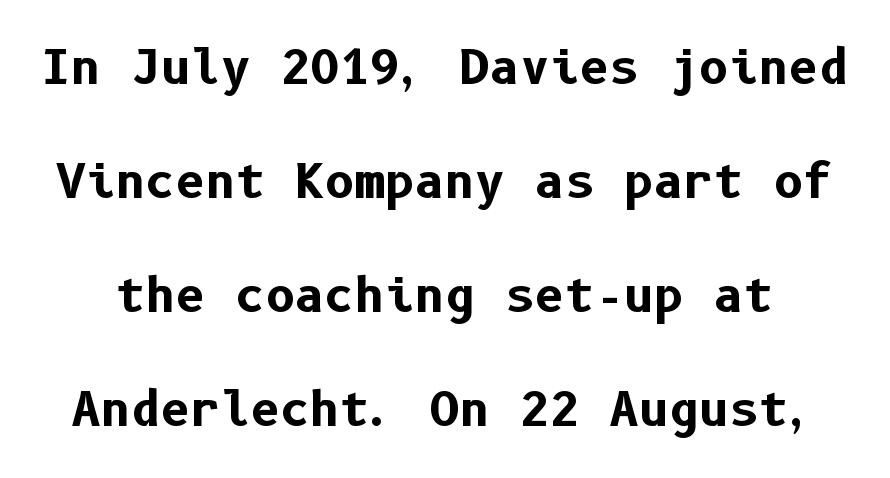
Q: Is the text bold? A: Yes.
Q: Is the text italic (slanted)? A: No, it is upright.
Q: Is the typeface a serif or a sans-serif typeface? A: Sans-serif.
Q: Is the text underlined? A: No.
Q: Is the spacing between letters normal or unusually wide? A: Normal.
Q: Is the spacing between lines tight, normal or loose? A: Loose.
Q: Width (condensed, normal, or wide)? A: Normal.
Q: Stroke contrast? A: Low.
Q: x-height? A: Medium.
